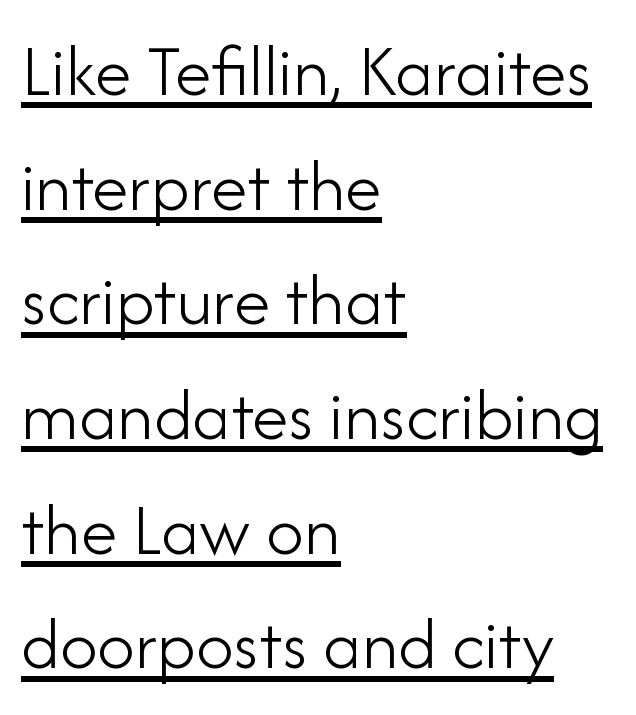
The lines are quadded left. No italicization has been applied; the sample stays upright. Students, observe the line beneath the letters — that is underlining. On a weight scale, this lands at 450 or below. The letters advance in unequal steps, a hallmark of proportional type. Words appear dense and cohesive because spacing is normal.
